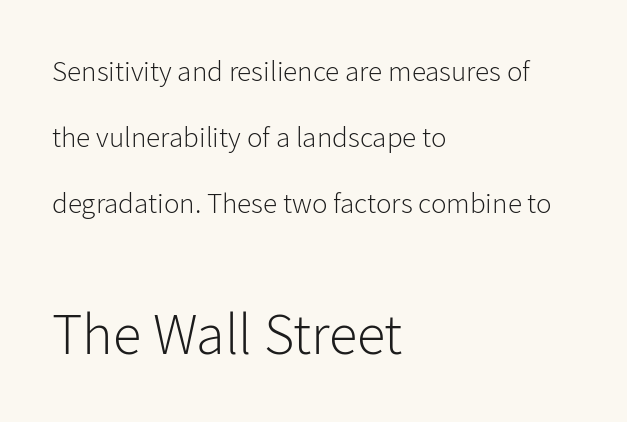
Casual observation: everything's shoved over to the left. The block sitting lower on the canvas is the one with enlarged characters. Stems and bowls with no extra thickness — not bold. This sample uses an upright cut, with every glyph sitting square on the baseline. What stands out about the letter spacing? Nothing — it is the standard amount. Think of a printed novel: that variable character pitch is what you see here.
